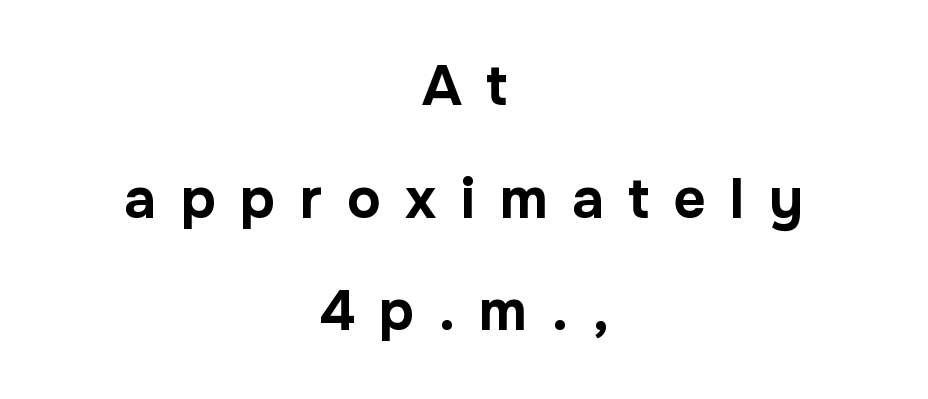
{"serif": "no", "italic": "no", "bold": "yes", "weight": "bold", "width": "normal", "stroke_contrast": "low", "x_height": "medium", "monospaced": "no", "underline": "no", "align": "center", "line_spacing": "loose", "line_spacing_ratio": 2.01, "letter_spacing": "wide", "letter_spacing_em": 0.44, "glyph_px": 56}
